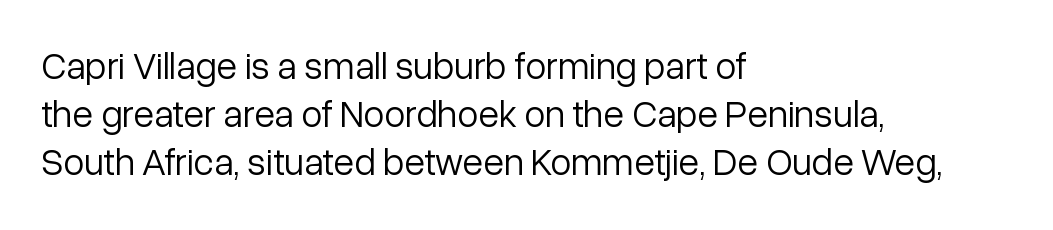
Q: Is the text bold? A: No.
Q: Is the text italic (slanted)? A: No, it is upright.
Q: Is the typeface a serif or a sans-serif typeface? A: Sans-serif.
Q: Is the text underlined? A: No.
Q: How is the paragraph aligned? A: Left-aligned.
Q: Is the spacing between letters normal or unusually wide? A: Normal.
Q: Is the spacing between lines tight, normal or loose? A: Normal.
Q: Width (condensed, normal, or wide)? A: Normal.
Q: Stroke contrast? A: Low.
Q: x-height? A: Medium.
Q: Monospaced? A: No.
